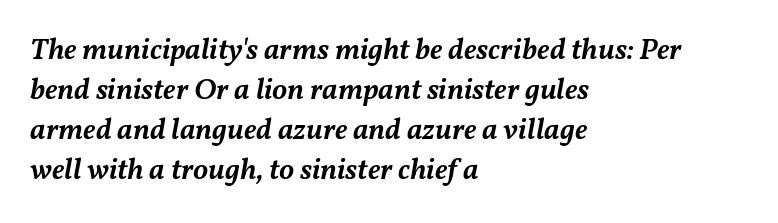
Is this a fixed-width face? No — the glyphs have proportional, varying widths. The rendering applies a slant to the glyphs. Look at the stroke-to-counter ratio: somewhat heavy, a semibold. The passage shown stacks its lines at a standard gap. Reading down the block, your eye returns to a fixed left position each line. The letters sit at their default tracking, neither squeezed nor spread.
